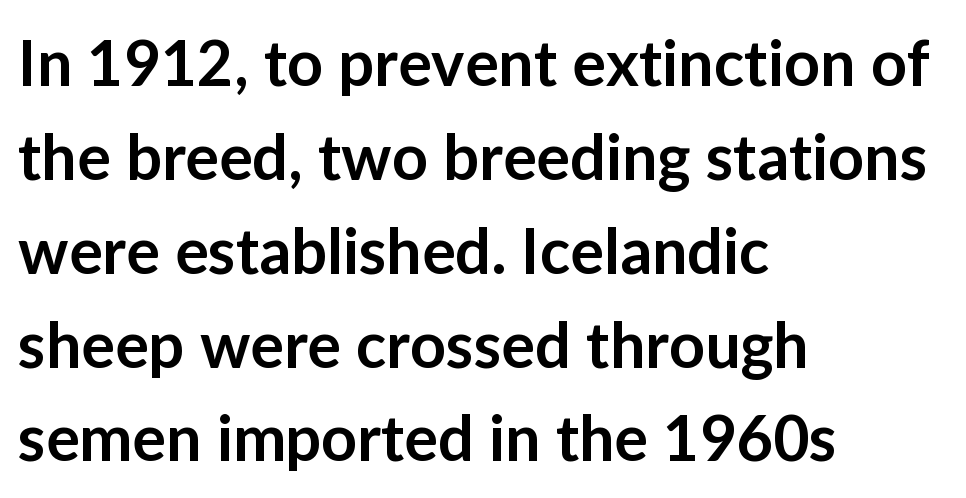
Q: Is the text bold? A: Semi-bold.
Q: Is the text italic (slanted)? A: No, it is upright.
Q: Is the typeface a serif or a sans-serif typeface? A: Sans-serif.
Q: Is the text underlined? A: No.
Q: How is the paragraph aligned? A: Left-aligned.
Q: Is the spacing between letters normal or unusually wide? A: Normal.
Q: Is the spacing between lines tight, normal or loose? A: Normal.
Q: Width (condensed, normal, or wide)? A: Normal.
Q: Stroke contrast? A: Low.
Q: x-height? A: Medium.
Q: Monospaced? A: No.
